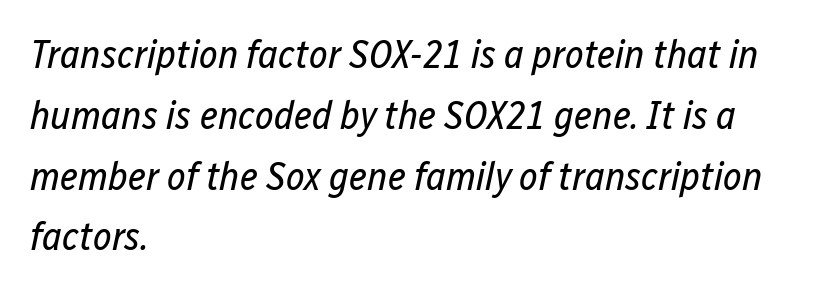
{"italic": "yes", "lean": "right", "slant_degrees": 12, "bold": "no", "weight": "regular", "width": "condensed", "stroke_contrast": "low", "x_height": "medium", "monospaced": "no", "underline": "no", "align": "left", "line_spacing": "normal", "line_spacing_ratio": 1.52, "letter_spacing": "normal", "letter_spacing_em": 0.0, "glyph_px": 40}
